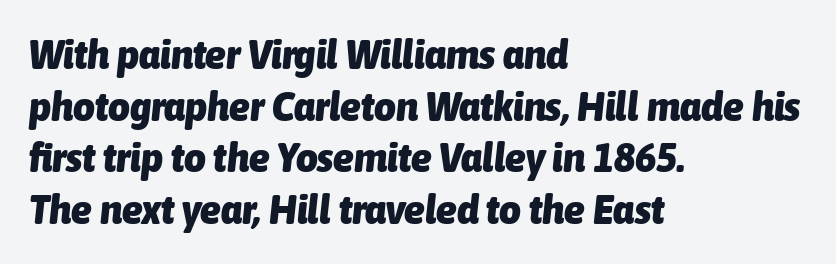
The image shows 42 px heavy, condensed type, italic (leaning right); set left-aligned, line spacing 1.23x, normal letter spacing, not underlined; low stroke contrast and a medium x-height.
